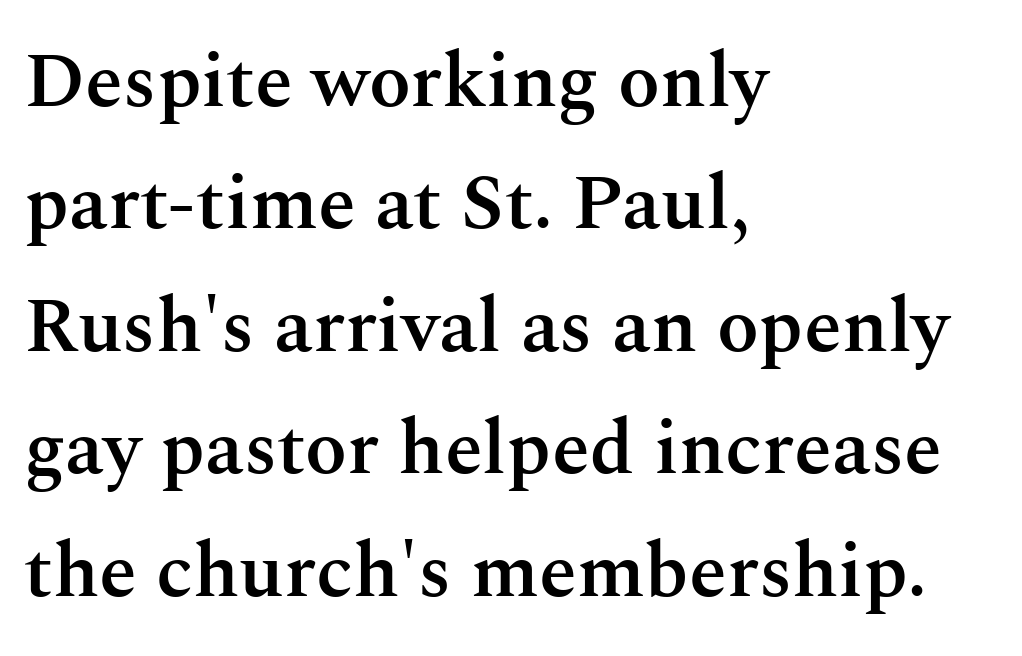
Q: Is the text bold? A: Semi-bold.
Q: Is the text italic (slanted)? A: No, it is upright.
Q: Is the typeface a serif or a sans-serif typeface? A: Serif.
Q: Is the text underlined? A: No.
Q: How is the paragraph aligned? A: Left-aligned.
Q: Is the spacing between letters normal or unusually wide? A: Normal.
Q: Is the spacing between lines tight, normal or loose? A: Normal.
Q: Width (condensed, normal, or wide)? A: Normal.
Q: Stroke contrast? A: Medium.
Q: x-height? A: Medium.
Q: Monospaced? A: No.
